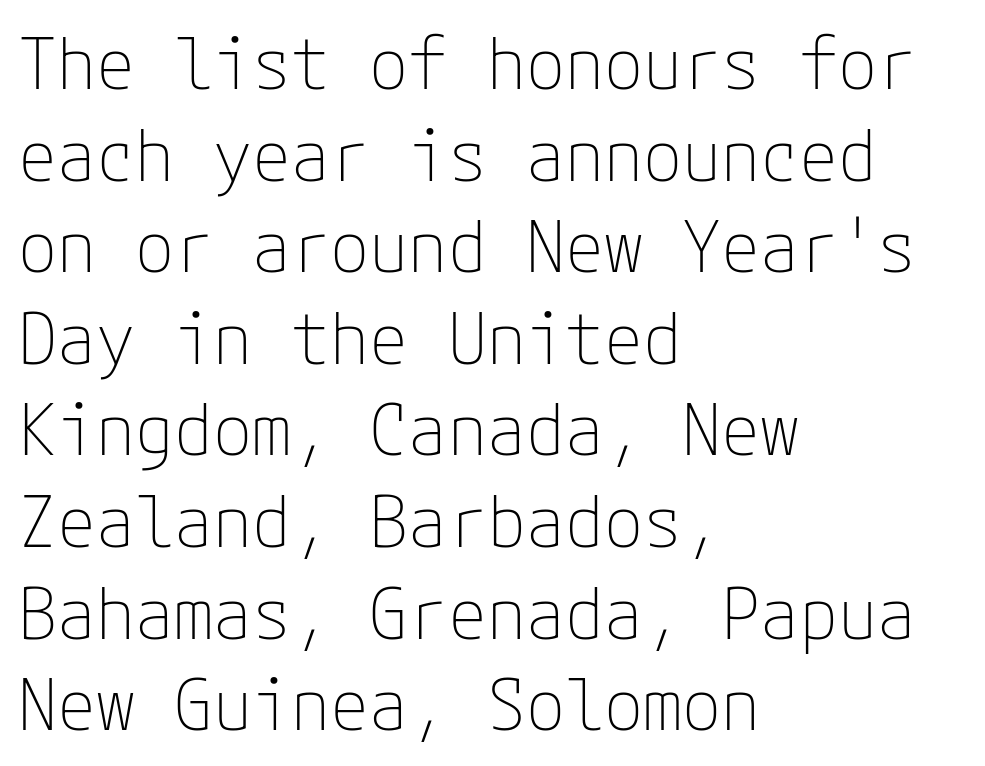
Stroke terminals: plain, sans-serif. A typesetter would call this leading conventional body-copy spacing. One-word summary of the alignment: left. Tracking here is standard; glyphs follow each other at the usual distance.
